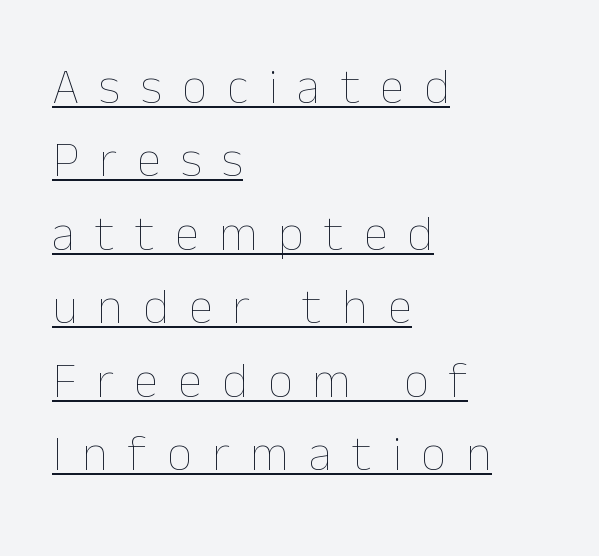
The letters stand upright; this is a roman face. Vertically, the passage feels balanced, rows spaced as you'd expect. The rendered words wear a rule along their underside. The passage shown is typed in a proportional face where columns would drift. Is the stroke heavy? The answer is a plain regular-or-lighter. Is the block centered? No — it sits flush against the left margin.
